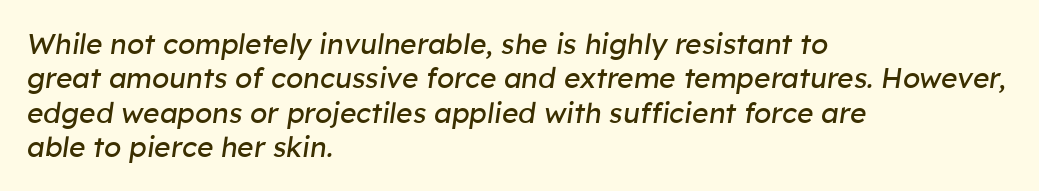
The image shows 28 px regular-weight type, italic (leaning right); set left-aligned, line spacing 1.23x, normal letter spacing, not underlined; low stroke contrast and a medium x-height.
